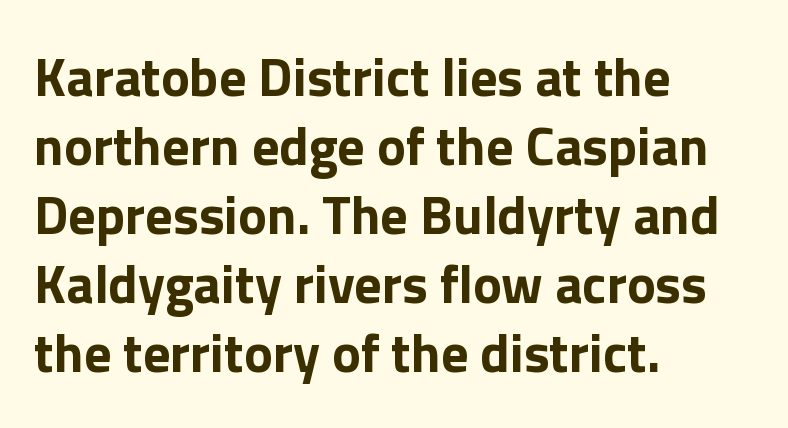
{"serif": "no", "italic": "no", "bold": "yes", "weight": "bold", "width": "normal", "stroke_contrast": "low", "x_height": "medium", "monospaced": "no", "underline": "no", "align": "left", "line_spacing": "normal", "line_spacing_ratio": 1.28, "letter_spacing": "normal", "letter_spacing_em": 0.0, "glyph_px": 54}
